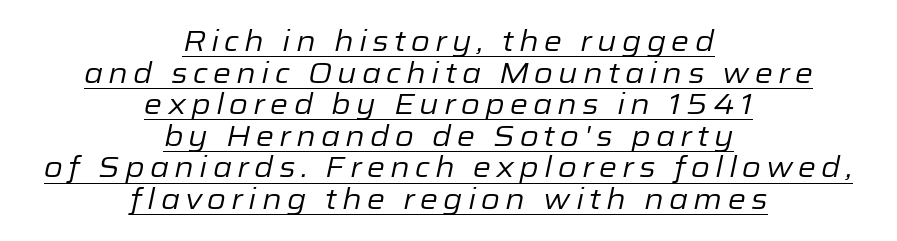
The image shows 29 px regular-weight type, italic (leaning right); set centered, tight line spacing (1.09x), underlined; low stroke contrast and a medium x-height.
